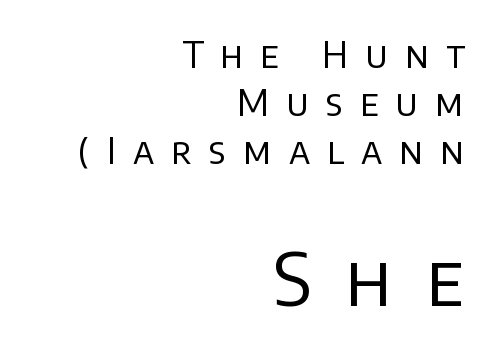
Q: Is the text bold? A: No.
Q: Is the text italic (slanted)? A: No, it is upright.
Q: Is the typeface a serif or a sans-serif typeface? A: Sans-serif.
Q: Is the text underlined? A: No.
Q: How is the paragraph aligned? A: Right-aligned.
Q: Is the spacing between letters normal or unusually wide? A: Unusually wide.
Q: Is the spacing between lines tight, normal or loose? A: Normal.
Q: Which block of text is set in a larger size, the first (top) or the second (bottom)? A: The second (bottom) one.
Q: Width (condensed, normal, or wide)? A: Normal.
Q: Stroke contrast? A: Low.
Q: x-height? A: Large.
Q: Monospaced? A: No.
